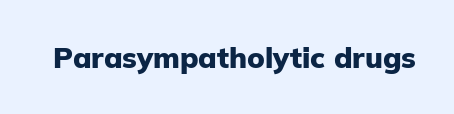
The letters stand upright; this is a roman face. The foot of each line stays bare and open. Tracking here is standard; glyphs follow each other at the usual distance. You can tell from the bare stems that sans-serif type was used. The characters look thick and weighty, a clear bold. Proportional: the letters do not fall into vertical columns.
